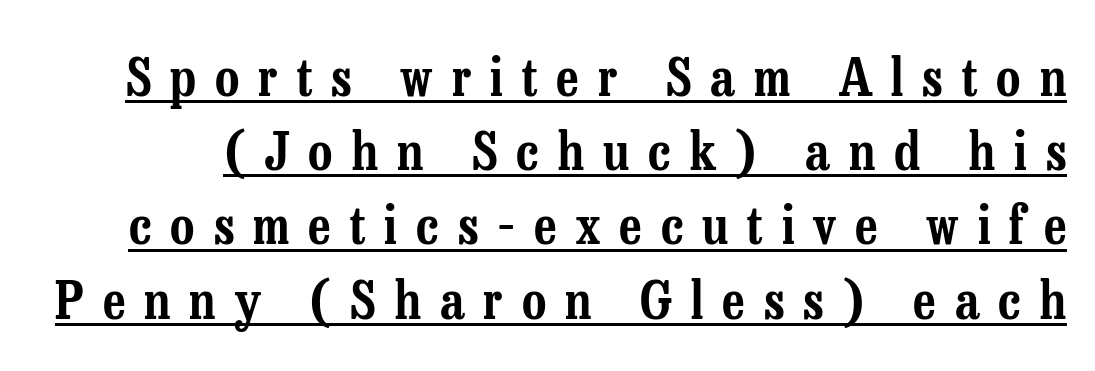
{"serif": "yes", "italic": "no", "width": "condensed", "stroke_contrast": "low", "x_height": "medium", "monospaced": "no", "underline": "yes", "line_spacing": "normal", "line_spacing_ratio": 1.4, "letter_spacing": "wide", "letter_spacing_em": 0.36, "glyph_px": 53}
